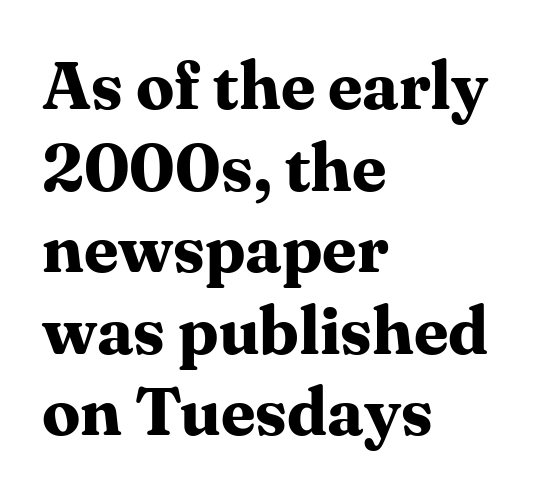
Heft: maximum for text — a bold. One-word summary of the alignment: left. These lines are rendered in a variable-pitch font. In terms of posture, this sample is upright. Honestly, the letter spacing is just normal — you wouldn't notice it.
